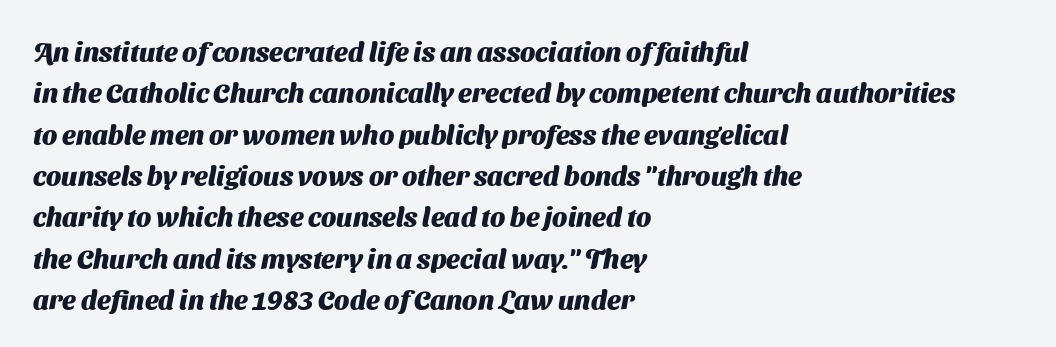
The image shows 27 px bold type; set left-aligned, normal line spacing (1.53x), normal letter spacing, not underlined.
